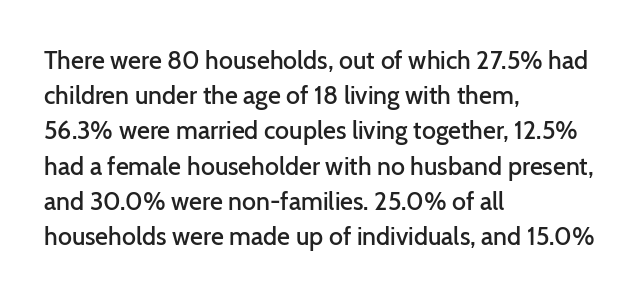
The image shows 25 px text type, upright; set left-aligned, normal line spacing (1.41x), normal letter spacing, not underlined.
